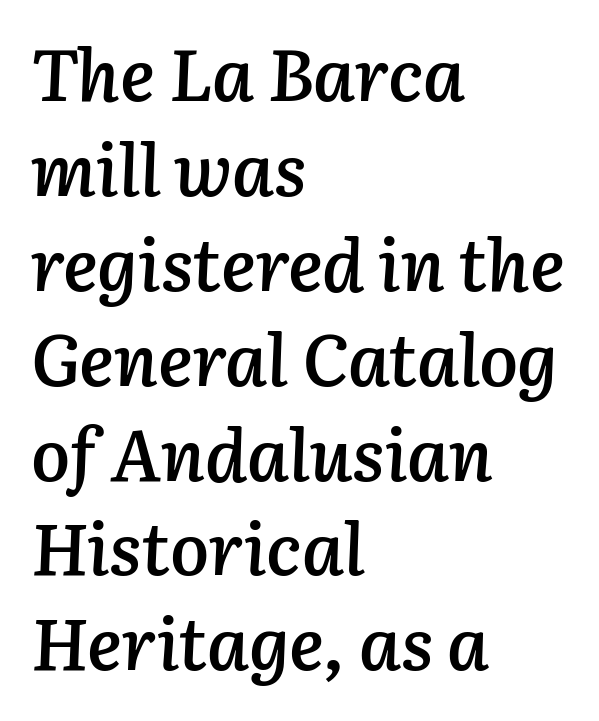
The image shows 73 px semibold type, italic (leaning right); set left-aligned, normal line spacing (1.3x), normal letter spacing, not underlined; low stroke contrast and a medium x-height.
